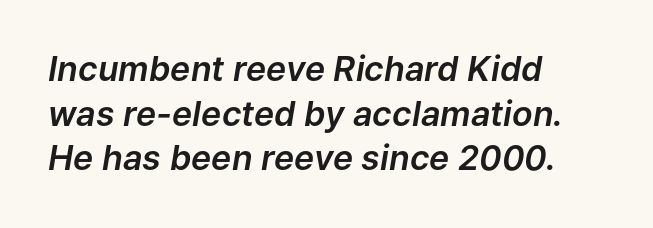
Varying glyph widths throughout — classic text-font behaviour. Quick note: interline space is typical. Posture: slanted. A bare baseline throughout the passage.
